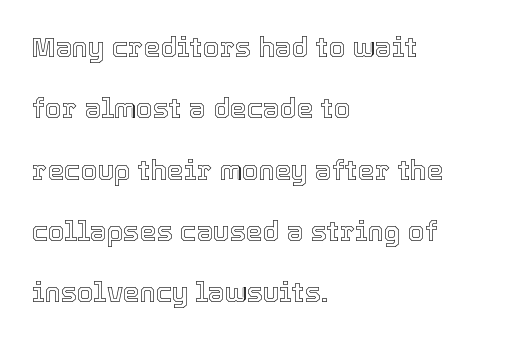
The image shows 27 px text type, upright; set left-aligned, loose line spacing (2.27x), normal letter spacing, not underlined.
